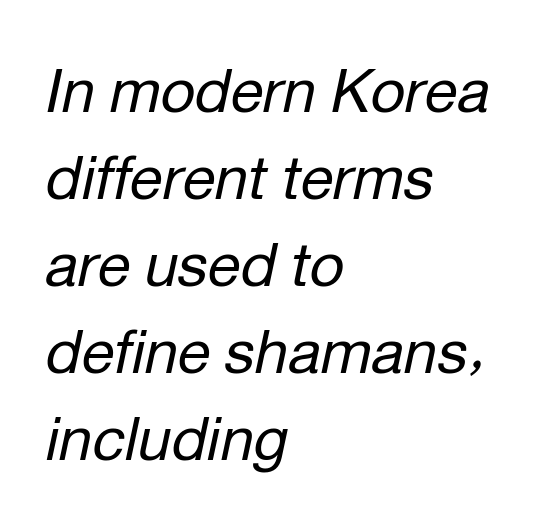
Q: Is the text bold? A: No.
Q: Is the text italic (slanted)? A: Yes, it leans right by about 12 degrees.
Q: Is the text underlined? A: No.
Q: How is the paragraph aligned? A: Left-aligned.
Q: Is the spacing between letters normal or unusually wide? A: Normal.
Q: Is the spacing between lines tight, normal or loose? A: Normal.
Q: Width (condensed, normal, or wide)? A: Normal.
Q: Stroke contrast? A: Low.
Q: x-height? A: Medium.
Q: Monospaced? A: No.
